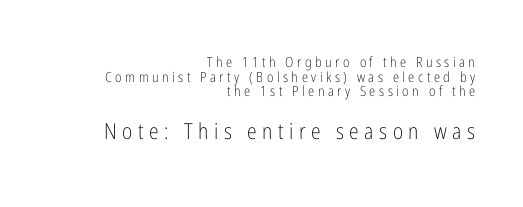
Q: Is the text bold? A: No.
Q: Is the text italic (slanted)? A: No, it is upright.
Q: Is the text underlined? A: No.
Q: How is the paragraph aligned? A: Right-aligned.
Q: Is the spacing between letters normal or unusually wide? A: Unusually wide.
Q: Is the spacing between lines tight, normal or loose? A: Tight.
Q: Which block of text is set in a larger size, the first (top) or the second (bottom)? A: The second (bottom) one.
